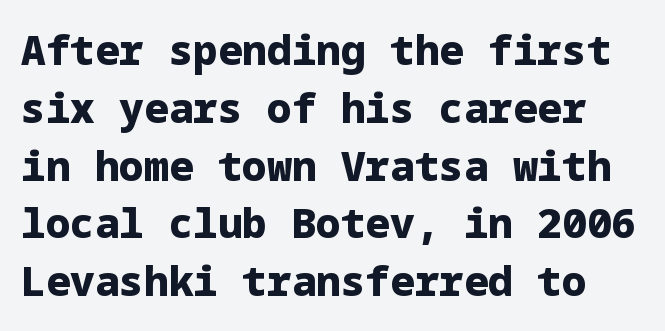
The image shows 41 px heavy sans-serif type, upright; set normal line spacing (1.41x), normal letter spacing, not underlined; low stroke contrast and a medium x-height.
